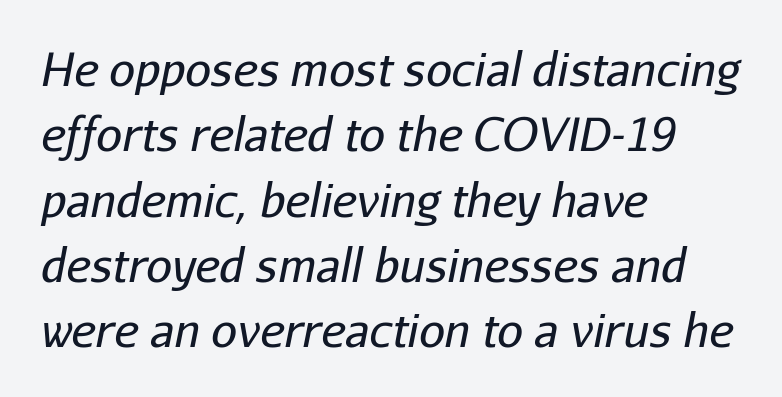
The image shows 46 px regular-weight type, italic (leaning right); set left-aligned, normal line spacing (1.42x), normal letter spacing, not underlined; low stroke contrast and a medium x-height.
